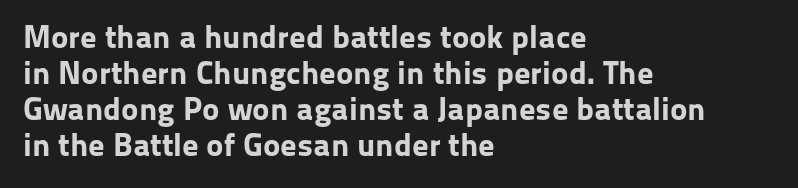
The rendering shows plain stroke endings on the letterforms — a sans-serif design. Notice how descenders almost collide with the ascenders below — that's tight leading. The font's upright variant was chosen for this text. Plain, unruled lines of type.
